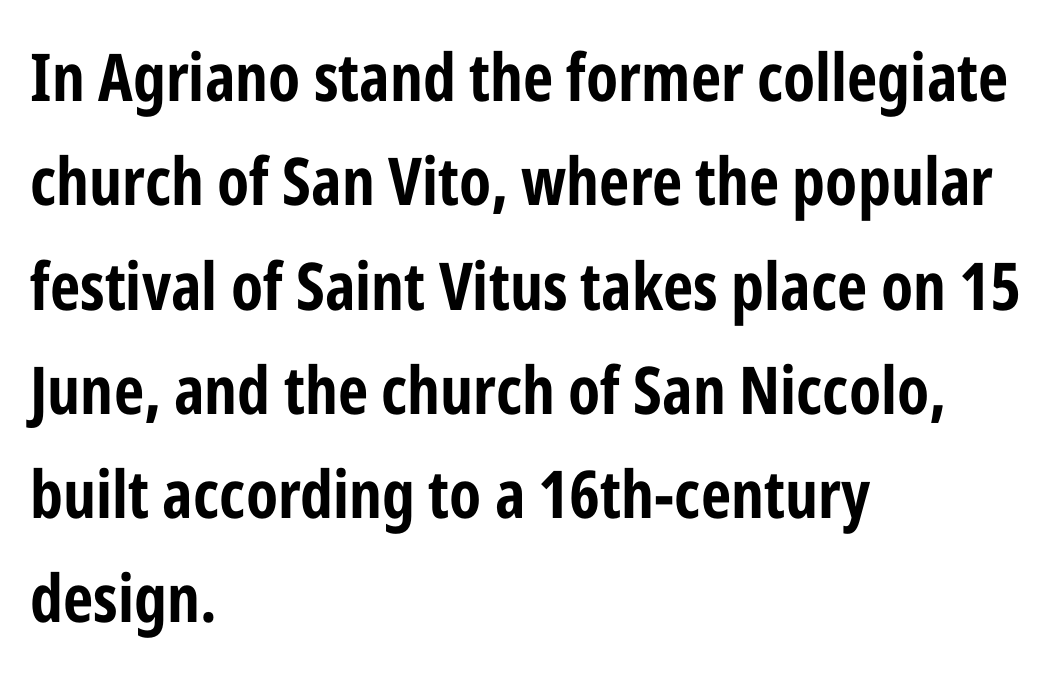
Q: Is the text bold? A: Yes.
Q: Is the text italic (slanted)? A: No, it is upright.
Q: Is the typeface a serif or a sans-serif typeface? A: Sans-serif.
Q: Is the text underlined? A: No.
Q: How is the paragraph aligned? A: Left-aligned.
Q: Is the spacing between letters normal or unusually wide? A: Normal.
Q: Is the spacing between lines tight, normal or loose? A: Normal.
Q: Width (condensed, normal, or wide)? A: Condensed.
Q: Stroke contrast? A: Low.
Q: x-height? A: Medium.
Q: Monospaced? A: No.
